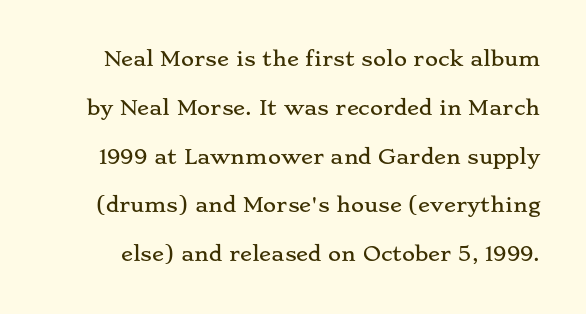
Q: Is the text italic (slanted)? A: No, it is upright.
Q: Is the text underlined? A: No.
Q: Is the spacing between letters normal or unusually wide? A: Normal.
Q: Is the spacing between lines tight, normal or loose? A: Loose.
